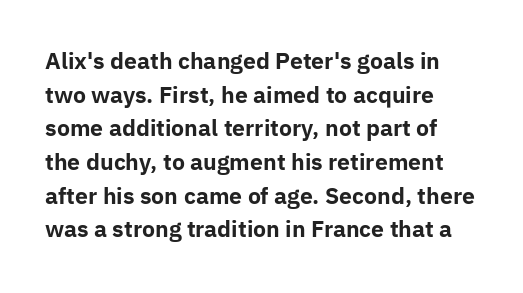
{"italic": "no", "bold": "yes", "underline": "no", "align": "left", "line_spacing": "normal", "line_spacing_ratio": 1.53, "letter_spacing": "normal", "letter_spacing_em": 0.0, "glyph_px": 22}
